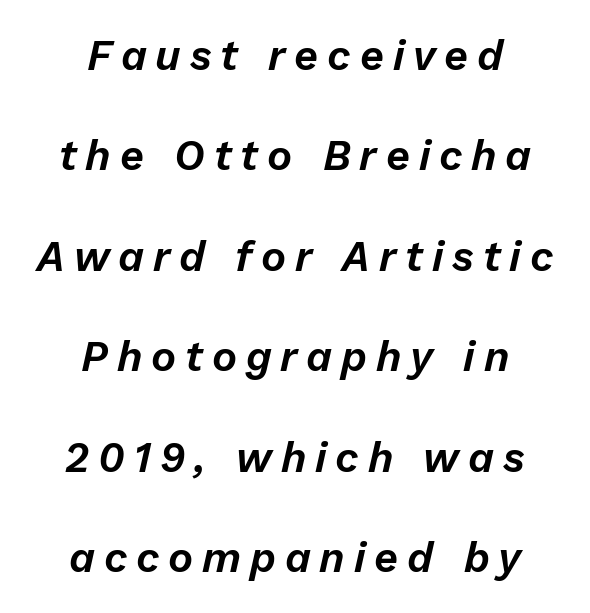
{"italic": "yes", "lean": "right", "slant_degrees": 13, "width": "normal", "stroke_contrast": "low", "x_height": "medium", "monospaced": "no", "underline": "no", "align": "center", "line_spacing": "loose", "line_spacing_ratio": 2.39, "letter_spacing": "wide", "letter_spacing_em": 0.21, "glyph_px": 42}
